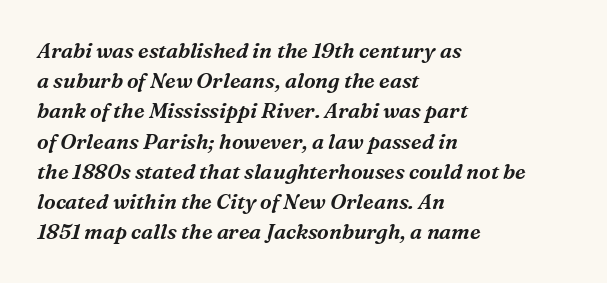
{"italic": "yes", "lean": "right", "slant_degrees": 16, "underline": "no", "align": "left", "line_spacing": "normal", "line_spacing_ratio": 1.44, "letter_spacing": "normal", "letter_spacing_em": 0.0, "glyph_px": 21}
